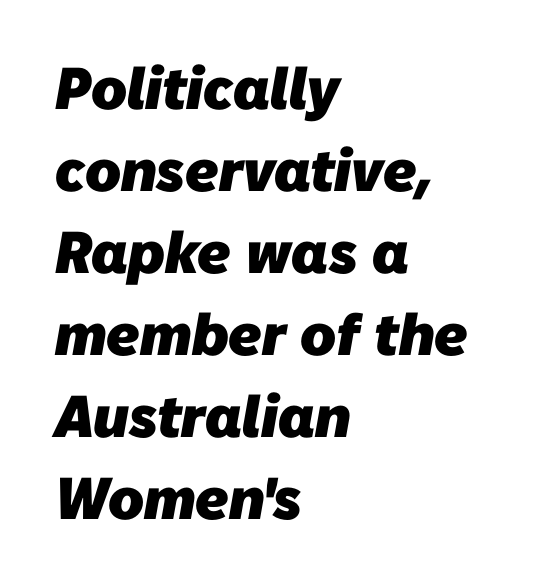
Nothing sits at the stroke ends, so this counts as sans-serif. Decoration check: the copy has no underline. There is no visible air inserted between adjacent glyphs. Heft: maximum for text — a bold.
